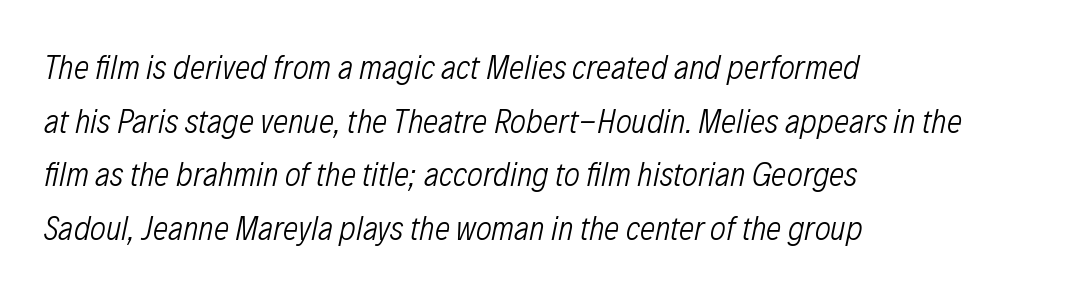
Q: Is the text bold? A: No.
Q: Is the text italic (slanted)? A: Yes, it leans right by about 12 degrees.
Q: Is the text underlined? A: No.
Q: How is the paragraph aligned? A: Left-aligned.
Q: Is the spacing between letters normal or unusually wide? A: Normal.
Q: Is the spacing between lines tight, normal or loose? A: Normal.
Q: Width (condensed, normal, or wide)? A: Condensed.
Q: Stroke contrast? A: Low.
Q: x-height? A: Medium.
Q: Monospaced? A: No.
